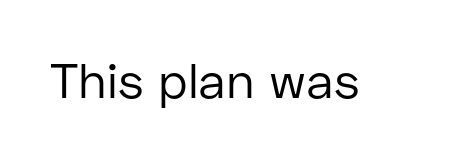
Observe the absence of serifs on each vertical stroke in this sample. The passage shown has conventional tracking throughout. Every character sits straight up, as roman type does. No letter is thick-stroked: the sample isn't bold. Think of a printed novel: that variable character pitch is what you see here. The area under the type is left untouched.
